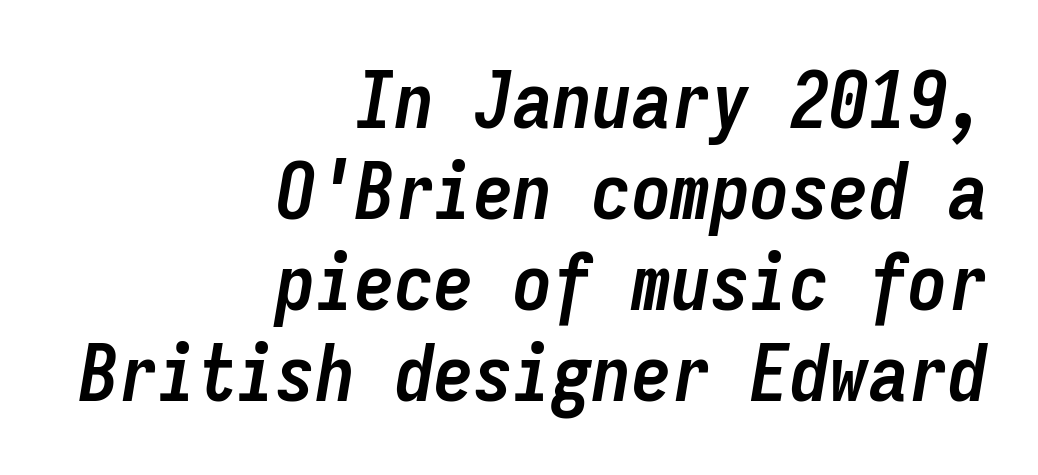
{"italic": "yes", "lean": "right", "slant_degrees": 9, "bold": "yes", "weight": "semibold", "width": "condensed", "stroke_contrast": "low", "x_height": "medium", "monospaced": "yes", "underline": "no", "align": "right", "line_spacing": "tight", "line_spacing_ratio": 1.15, "letter_spacing": "normal", "letter_spacing_em": 0.0, "glyph_px": 79}
